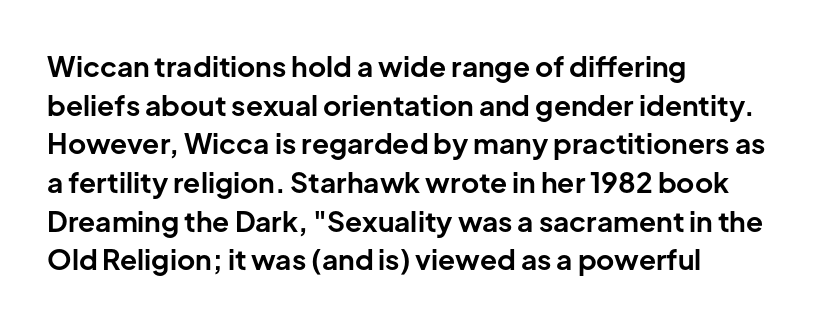
Q: Is the text bold? A: Yes.
Q: Is the text italic (slanted)? A: No, it is upright.
Q: Is the typeface a serif or a sans-serif typeface? A: Sans-serif.
Q: Is the text underlined? A: No.
Q: How is the paragraph aligned? A: Left-aligned.
Q: Is the spacing between letters normal or unusually wide? A: Normal.
Q: Is the spacing between lines tight, normal or loose? A: Normal.
Q: Width (condensed, normal, or wide)? A: Normal.
Q: Stroke contrast? A: Low.
Q: x-height? A: Medium.
Q: Monospaced? A: No.
